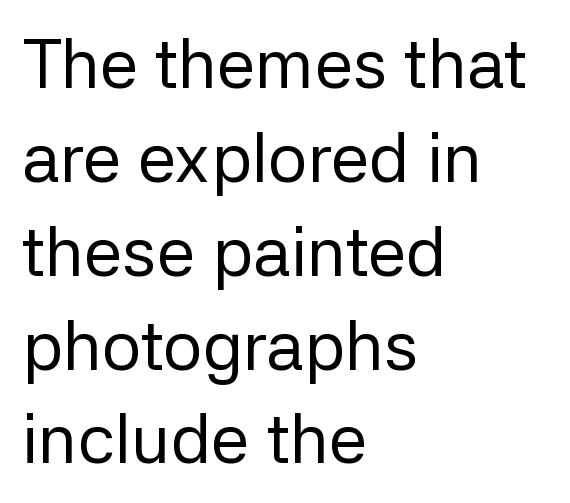
{"serif": "no", "italic": "no", "bold": "no", "weight": "regular", "width": "normal", "stroke_contrast": "low", "x_height": "medium", "monospaced": "no", "underline": "no", "align": "left", "line_spacing": "normal", "line_spacing_ratio": 1.36, "letter_spacing": "normal", "letter_spacing_em": 0.0, "glyph_px": 69}
